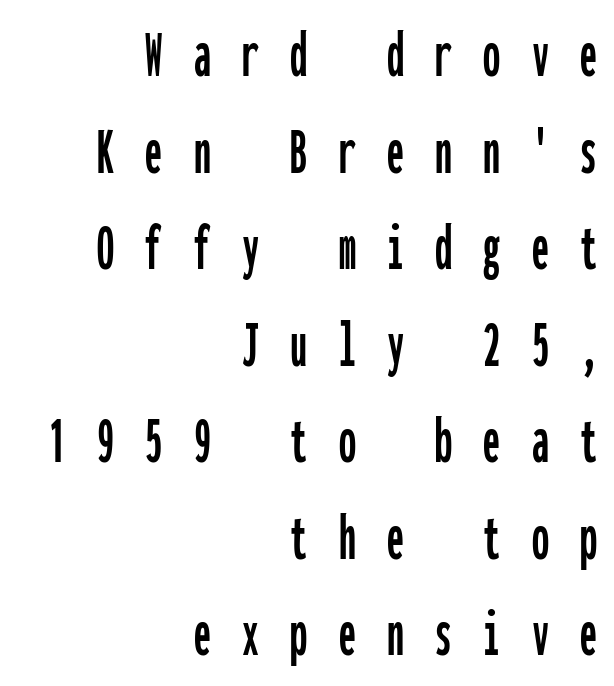
{"serif": "no", "italic": "no", "width": "condensed", "stroke_contrast": "low", "x_height": "medium", "monospaced": "yes", "underline": "no", "align": "right", "line_spacing": "normal", "line_spacing_ratio": 1.42, "letter_spacing": "wide", "letter_spacing_em": 0.46, "glyph_px": 68}
